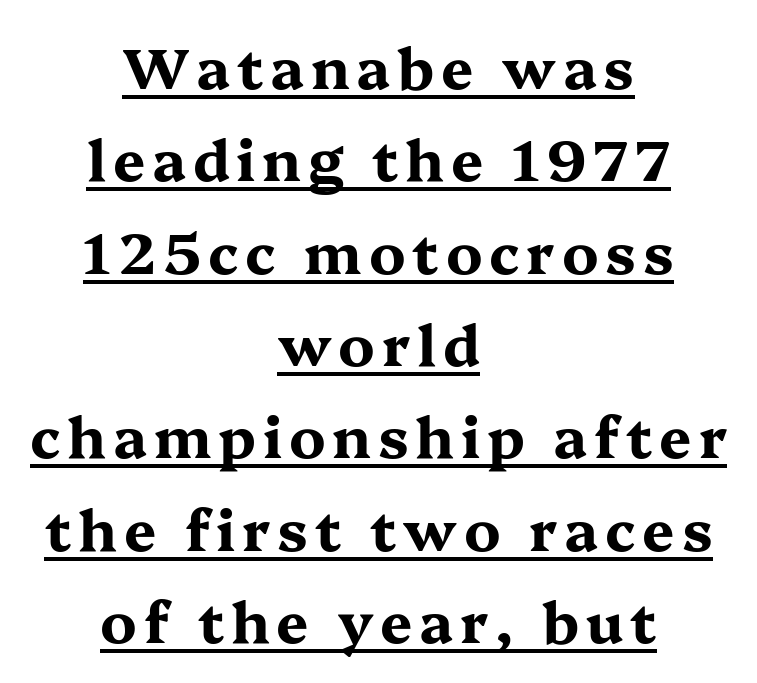
{"serif": "yes", "italic": "no", "bold": "yes", "weight": "bold", "width": "wide", "stroke_contrast": "medium", "x_height": "medium", "monospaced": "no", "underline": "yes", "align": "center", "line_spacing": "normal", "line_spacing_ratio": 1.62, "glyph_px": 57}
